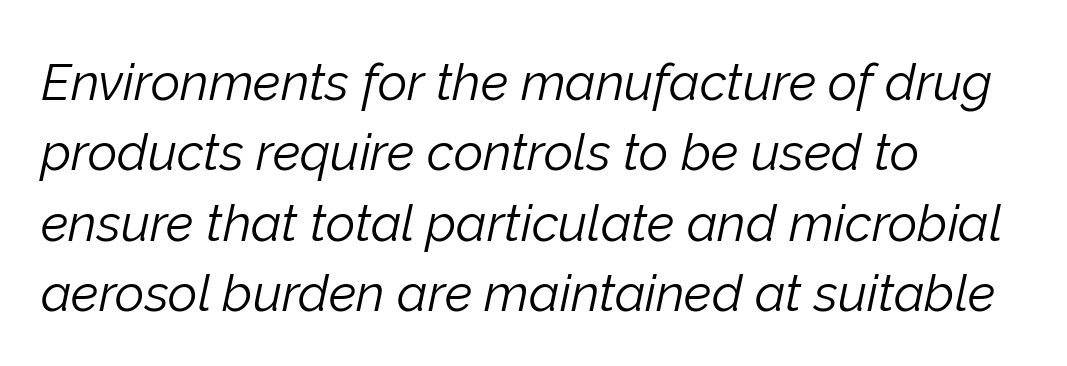
Q: Is the text bold? A: No.
Q: Is the text italic (slanted)? A: Yes, it leans right by about 12 degrees.
Q: Is the text underlined? A: No.
Q: How is the paragraph aligned? A: Left-aligned.
Q: Is the spacing between letters normal or unusually wide? A: Normal.
Q: Is the spacing between lines tight, normal or loose? A: Normal.
Q: Width (condensed, normal, or wide)? A: Normal.
Q: Stroke contrast? A: Low.
Q: x-height? A: Medium.
Q: Monospaced? A: No.
